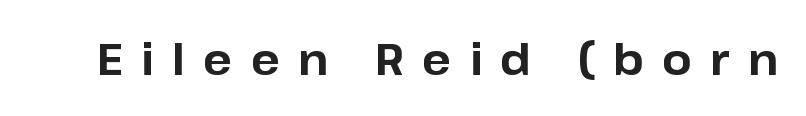
{"serif": "no", "italic": "no", "bold": "yes", "weight": "bold", "width": "normal", "stroke_contrast": "low", "x_height": "medium", "monospaced": "no", "underline": "no", "letter_spacing": "wide", "letter_spacing_em": 0.42, "glyph_px": 43}
